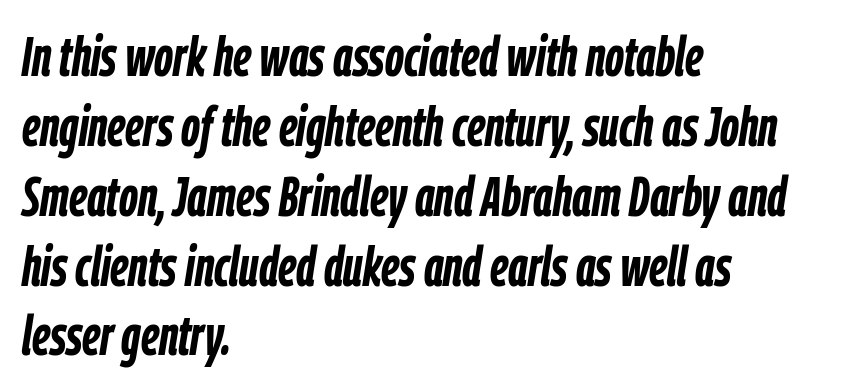
{"italic": "yes", "lean": "right", "slant_degrees": 9, "bold": "yes", "weight": "semibold", "width": "condensed", "stroke_contrast": "low", "x_height": "medium", "monospaced": "no", "underline": "no", "align": "left", "line_spacing": "normal", "line_spacing_ratio": 1.27, "letter_spacing": "normal", "letter_spacing_em": 0.0, "glyph_px": 55}
